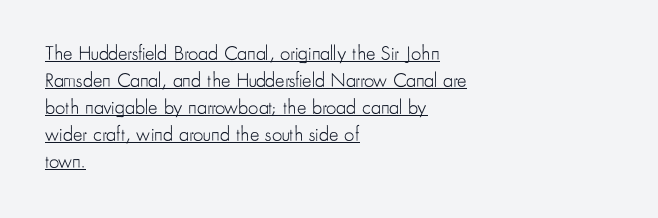
Q: Is the text bold? A: No.
Q: Is the text italic (slanted)? A: No, it is upright.
Q: Is the text underlined? A: Yes.
Q: How is the paragraph aligned? A: Left-aligned.
Q: Is the spacing between letters normal or unusually wide? A: Normal.
Q: Is the spacing between lines tight, normal or loose? A: Normal.
